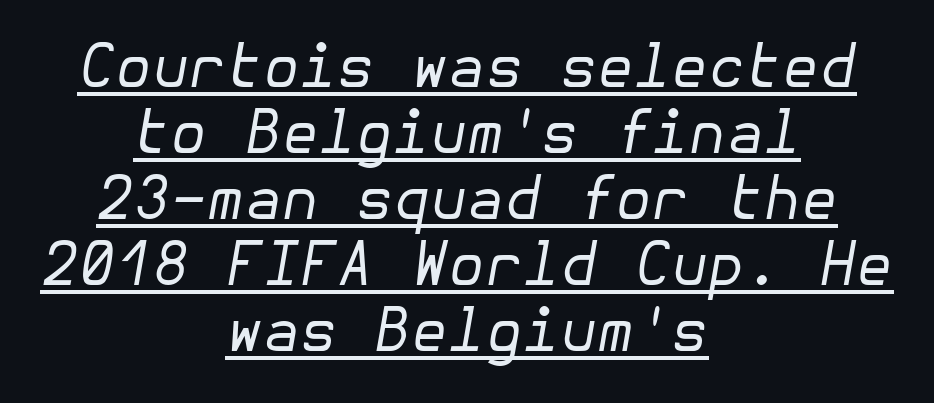
The image shows 60 px regular-weight type, italic (leaning right); set centered, tight line spacing (1.1x), normal letter spacing, underlined; low stroke contrast and a medium x-height.
